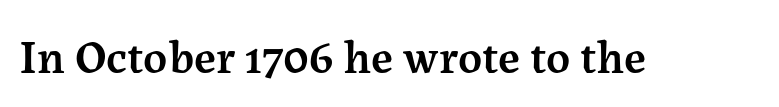
Q: Is the text bold? A: Semi-bold.
Q: Is the text italic (slanted)? A: No, it is upright.
Q: Is the typeface a serif or a sans-serif typeface? A: Serif.
Q: Is the text underlined? A: No.
Q: Is the spacing between letters normal or unusually wide? A: Normal.
Q: Width (condensed, normal, or wide)? A: Normal.
Q: Stroke contrast? A: Medium.
Q: x-height? A: Medium.
Q: Monospaced? A: No.
